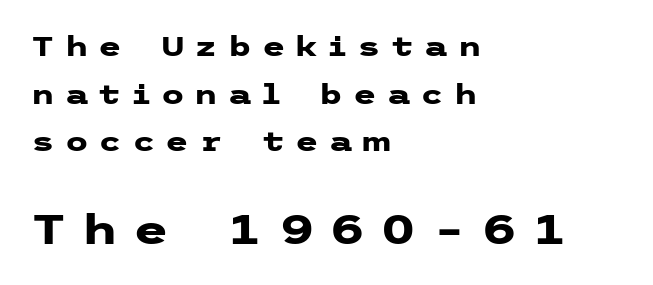
Where is the straight margin? On the left. Descender tails drop into unmarked territory. Emphasis by weight is at full strength: bold. In terms of posture, this sample is upright.
